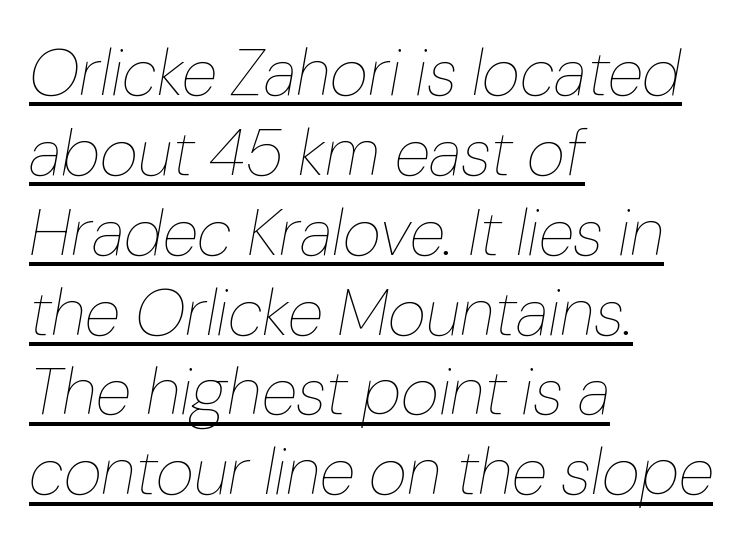
The image shows 66 px thin type, italic (leaning right); set left-aligned, line spacing 1.21x, normal letter spacing, underlined; low stroke contrast and a medium x-height.
